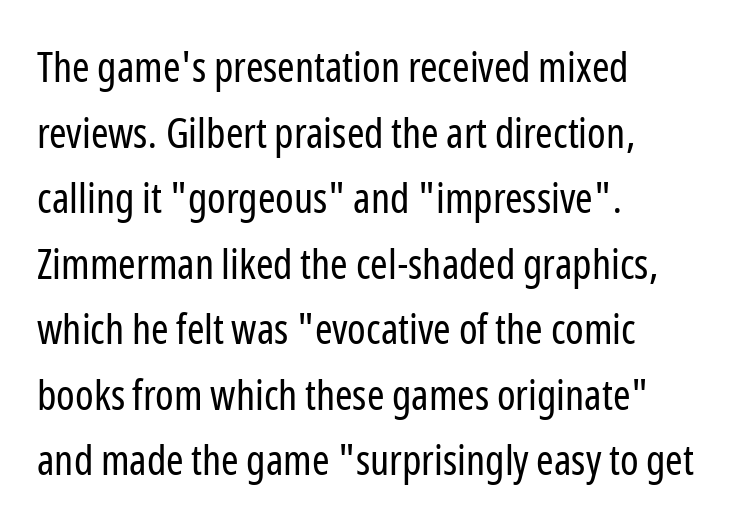
Line spacing here is normal. The typeface has the unassuming heft of standard copy or less. The ragged edge is on the right, which tells us the setting is flush left. Tall strokes in this sample are plumb rather than angled. Letter spacing: default. Examine the stroke ends and you'll find no serifs.
